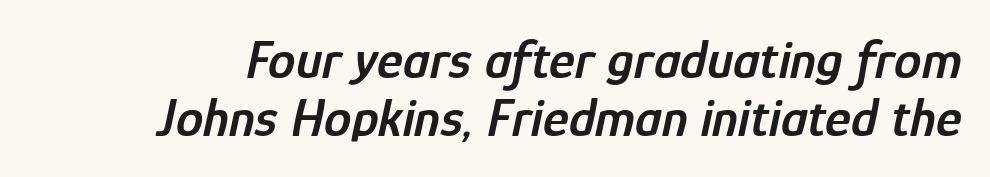
Q: Is the text bold? A: Semi-bold.
Q: Is the text italic (slanted)? A: Yes, it leans right by about 12 degrees.
Q: Is the text underlined? A: No.
Q: Is the spacing between letters normal or unusually wide? A: Normal.
Q: Is the spacing between lines tight, normal or loose? A: Tight.
Q: Width (condensed, normal, or wide)? A: Condensed.
Q: Stroke contrast? A: Low.
Q: x-height? A: Medium.
Q: Monospaced? A: No.
